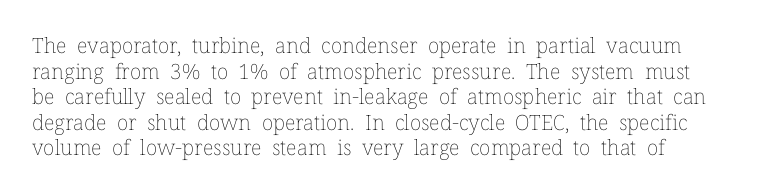
Does extra space separate the letters? No, they use regular spacing. The passage is arranged the way most books set body copy — flush left. The area under the type is left untouched. The face looks like a standard text weight, possibly lighter. Notice how the stems are strictly vertical — no italics here.
